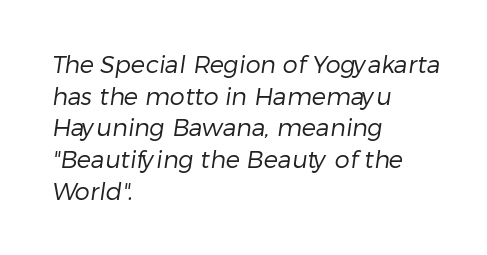
{"bold": "no", "underline": "no", "align": "left", "line_spacing": "normal", "line_spacing_ratio": 1.32, "letter_spacing": "normal", "letter_spacing_em": 0.0, "glyph_px": 24}
